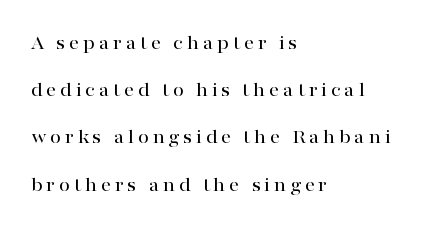
Q: Is the text italic (slanted)? A: No, it is upright.
Q: Is the text underlined? A: No.
Q: How is the paragraph aligned? A: Left-aligned.
Q: Is the spacing between lines tight, normal or loose? A: Loose.
